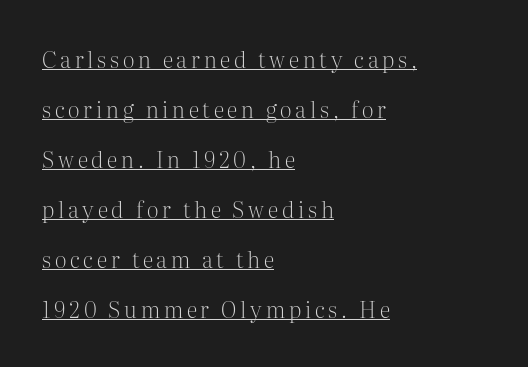
{"italic": "no", "bold": "no", "underline": "yes", "align": "left", "line_spacing": "loose", "line_spacing_ratio": 2.27, "glyph_px": 22}
